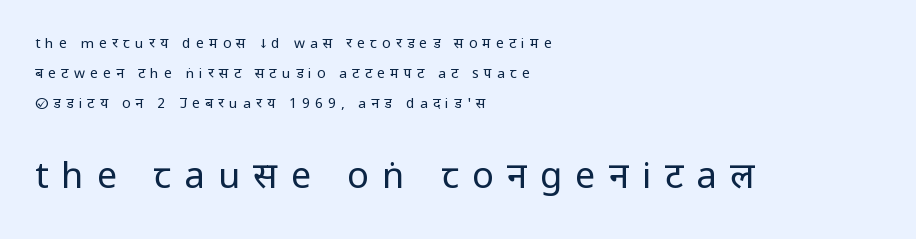
Size contrast runs from small at the top to large at the bottom. Proportional: the letters do not fall into vertical columns. Line starts are locked; line ends wander. Every character sits straight up, as roman type does.
